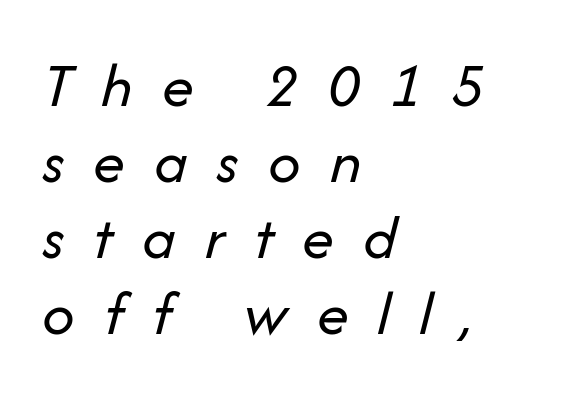
{"italic": "yes", "lean": "right", "slant_degrees": 14, "bold": "no", "weight": "regular", "width": "normal", "stroke_contrast": "low", "x_height": "medium", "monospaced": "no", "underline": "no", "align": "left", "line_spacing_ratio": 1.19, "letter_spacing": "wide", "letter_spacing_em": 0.45, "glyph_px": 64}
